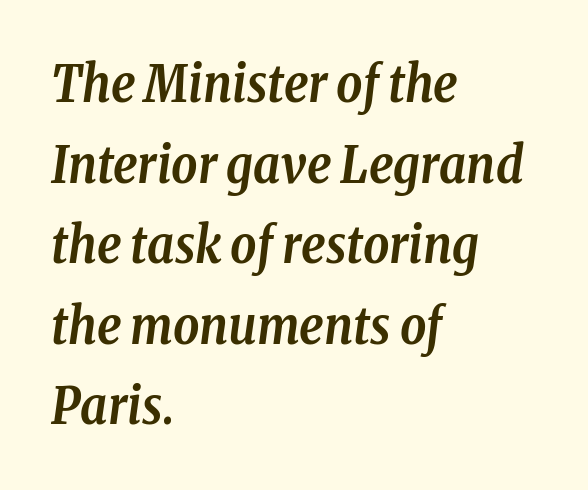
The image shows 51 px semibold, condensed serif type, italic (leaning right); set left-aligned, normal line spacing (1.58x), normal letter spacing, not underlined; low stroke contrast and a medium x-height.
